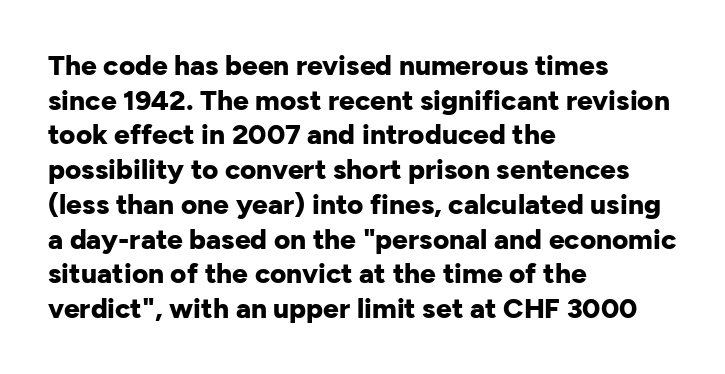
Q: Is the text bold? A: Yes.
Q: Is the text italic (slanted)? A: No, it is upright.
Q: Is the typeface a serif or a sans-serif typeface? A: Sans-serif.
Q: Is the text underlined? A: No.
Q: How is the paragraph aligned? A: Left-aligned.
Q: Is the spacing between letters normal or unusually wide? A: Normal.
Q: Width (condensed, normal, or wide)? A: Normal.
Q: Stroke contrast? A: Low.
Q: x-height? A: Medium.
Q: Monospaced? A: No.
